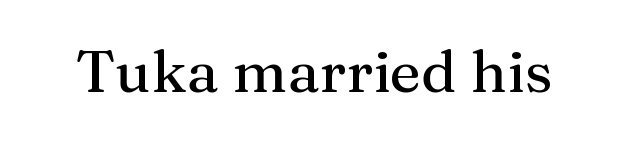
{"serif": "yes", "italic": "no", "width": "normal", "stroke_contrast": "medium", "x_height": "medium", "monospaced": "no", "underline": "no", "letter_spacing": "normal", "letter_spacing_em": 0.0, "glyph_px": 59}
